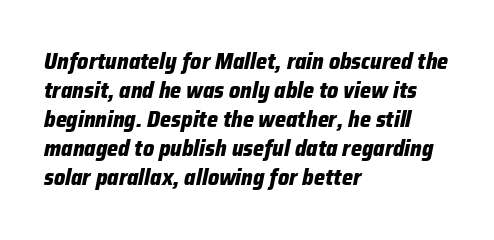
These lines were composed using italics. The horizontal fit of the characters is conventional and even. Notice how the passage keeps a crisp vertical edge on the left only. What's the leading like? Ordinary, nothing unusual. The string is rendered with underlining switched off.
